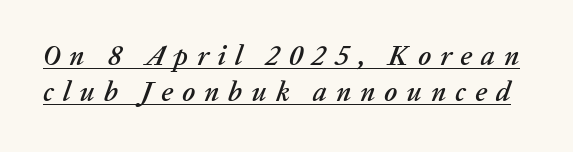
{"italic": "yes", "lean": "right", "slant_degrees": 20, "width": "normal", "stroke_contrast": "low", "x_height": "medium", "monospaced": "no", "underline": "yes", "line_spacing": "normal", "line_spacing_ratio": 1.29, "letter_spacing": "wide", "letter_spacing_em": 0.32, "glyph_px": 28}
